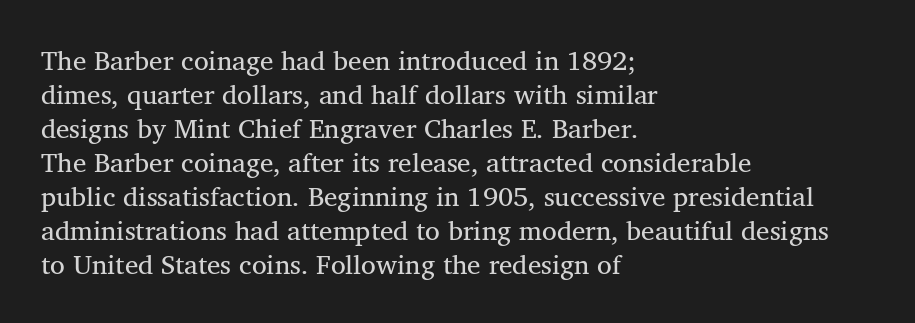
The image shows 27 px text type, upright; set left-aligned, normal line spacing (1.26x), normal letter spacing, not underlined.
